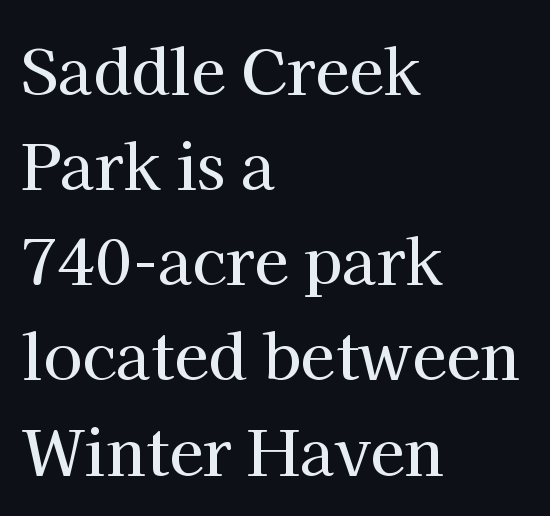
Bare-footed words on every line. The space between consecutive lines is moderate. Observe the serifs anchoring each vertical stroke in this sample. Proportional: the letters do not fall into vertical columns.
